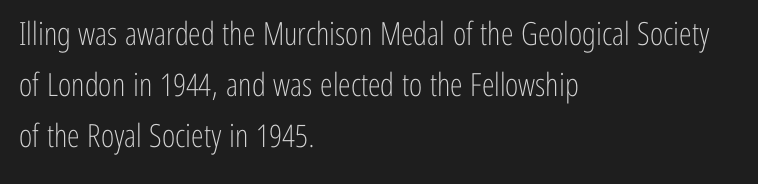
To sum up the face: it is a sans, with no serifs. These lines are set flush left with a ragged right edge. Between one letter and the next there's only the usual sliver of space. The typesetting does not lean heavy: it is not bold. Note the varied advance widths — an 'i' is clearly narrower than an 'm'. Ascenders rise straight up at ninety degrees.
